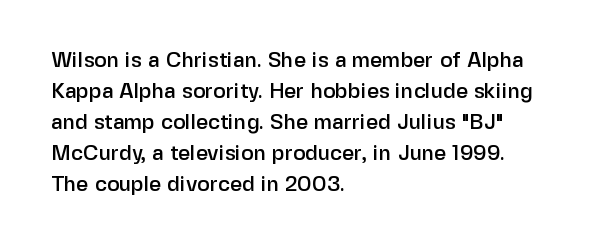
Does the copy run flush right? No — it runs flush left. The specimen reads as upright at a glance. Between one letter and the next there's only the usual sliver of space. The designer left line spacing at the default.
